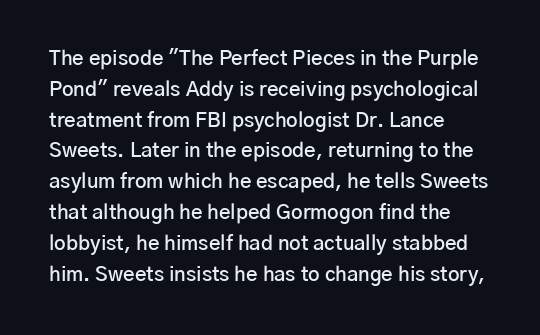
{"italic": "no", "bold": "semi", "underline": "no", "align": "left", "line_spacing": "normal", "line_spacing_ratio": 1.54, "letter_spacing": "normal", "letter_spacing_em": 0.0, "glyph_px": 20}
